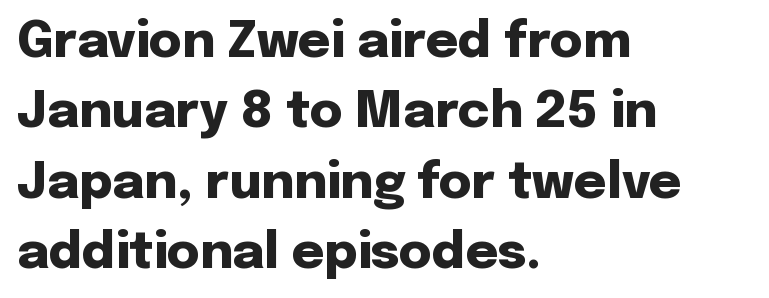
Layout note: lines flush left. You can tell from the bare stems that sans-serif type was used. This sample has the flowing, uneven cadence of proportional lettering. There is no visible air inserted between adjacent glyphs. Letters rest on an invisible, unmarked baseline.
